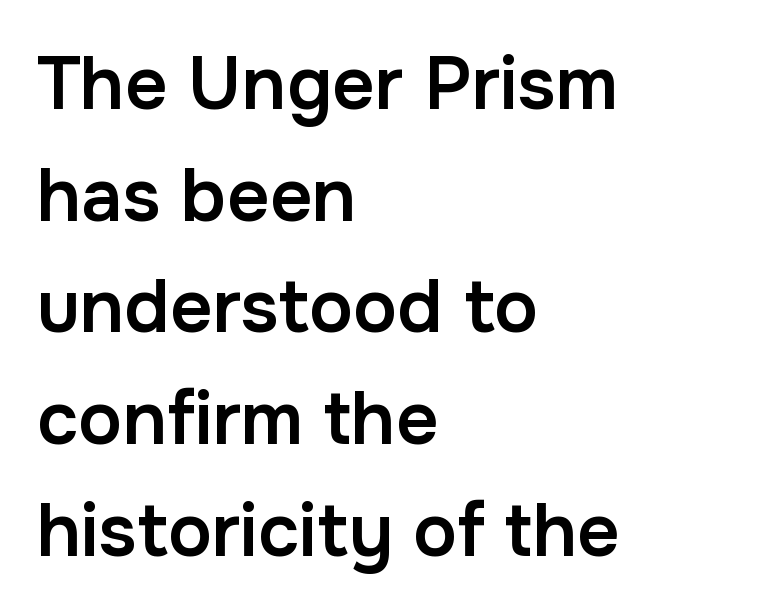
Quick note: interline space is typical. Just letters on the line, the space beneath them empty. This is moderately heavy type, rendered in semibold. Note the varied advance widths — an 'i' is clearly narrower than an 'm'. A student would call this left alignment; a typographer would say flush left, rag right.
